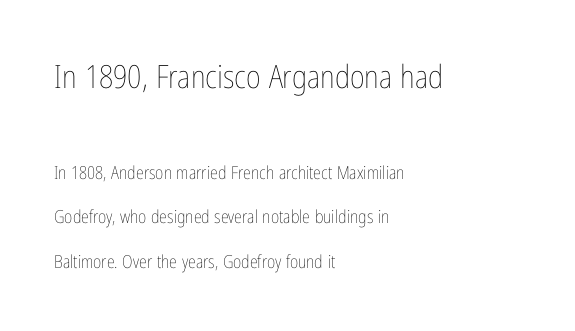
Q: Is the text bold? A: No.
Q: Is the text italic (slanted)? A: No, it is upright.
Q: Is the text underlined? A: No.
Q: How is the paragraph aligned? A: Left-aligned.
Q: Is the spacing between letters normal or unusually wide? A: Normal.
Q: Is the spacing between lines tight, normal or loose? A: Loose.
Q: Which block of text is set in a larger size, the first (top) or the second (bottom)? A: The first (top) one.
Q: Width (condensed, normal, or wide)? A: Condensed.
Q: Stroke contrast? A: Low.
Q: x-height? A: Medium.
Q: Monospaced? A: No.
